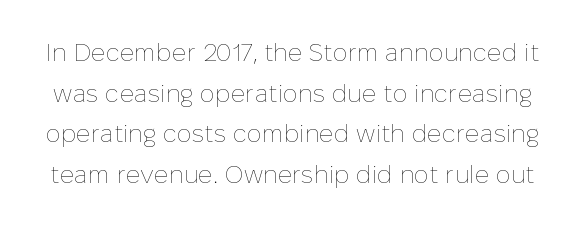
The image shows 25 px text type, upright; set normal line spacing (1.63x), normal letter spacing, not underlined.
